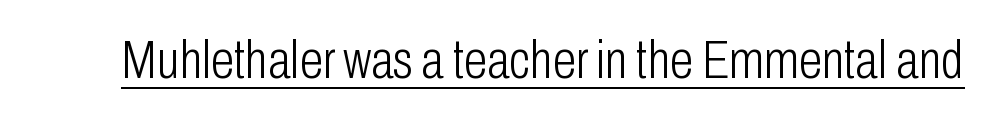
Q: Is the text bold? A: No.
Q: Is the text italic (slanted)? A: No, it is upright.
Q: Is the typeface a serif or a sans-serif typeface? A: Sans-serif.
Q: Is the text underlined? A: Yes.
Q: Is the spacing between letters normal or unusually wide? A: Normal.
Q: Width (condensed, normal, or wide)? A: Condensed.
Q: Stroke contrast? A: Low.
Q: x-height? A: Medium.
Q: Monospaced? A: No.
